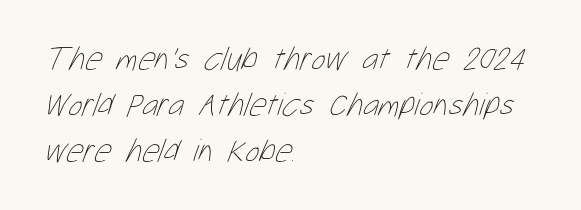
{"bold": "no", "weight": "thin", "width": "condensed", "stroke_contrast": "low", "x_height": "medium", "monospaced": "no", "underline": "no", "align": "left", "line_spacing": "normal", "line_spacing_ratio": 1.39, "letter_spacing": "normal", "letter_spacing_em": 0.0, "glyph_px": 33}
